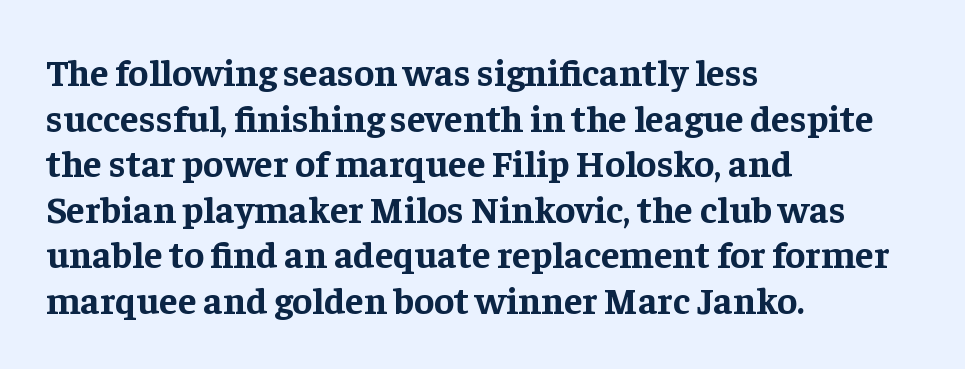
The image shows 38 px bold serif type, upright; set left-aligned, line spacing 1.2x, normal letter spacing, not underlined; low stroke contrast and a medium x-height.
